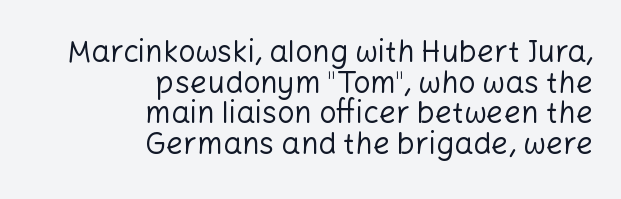
Q: Is the text bold? A: No.
Q: Is the text italic (slanted)? A: No, it is upright.
Q: Is the typeface a serif or a sans-serif typeface? A: Sans-serif.
Q: Is the text underlined? A: No.
Q: How is the paragraph aligned? A: Right-aligned.
Q: Is the spacing between letters normal or unusually wide? A: Normal.
Q: Is the spacing between lines tight, normal or loose? A: Tight.
Q: Width (condensed, normal, or wide)? A: Normal.
Q: Stroke contrast? A: Low.
Q: x-height? A: Medium.
Q: Monospaced? A: No.
